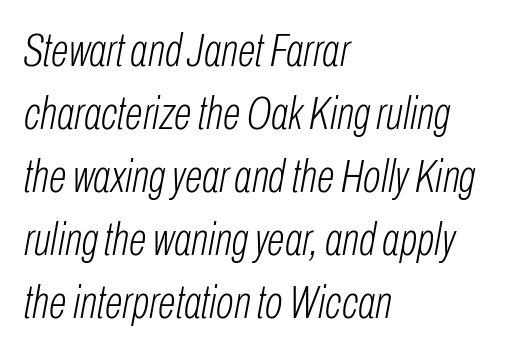
Q: Is the text bold? A: No.
Q: Is the text italic (slanted)? A: Yes, it leans right by about 10 degrees.
Q: Is the text underlined? A: No.
Q: How is the paragraph aligned? A: Left-aligned.
Q: Is the spacing between letters normal or unusually wide? A: Normal.
Q: Is the spacing between lines tight, normal or loose? A: Normal.
Q: Width (condensed, normal, or wide)? A: Condensed.
Q: Stroke contrast? A: Low.
Q: x-height? A: Medium.
Q: Monospaced? A: No.
